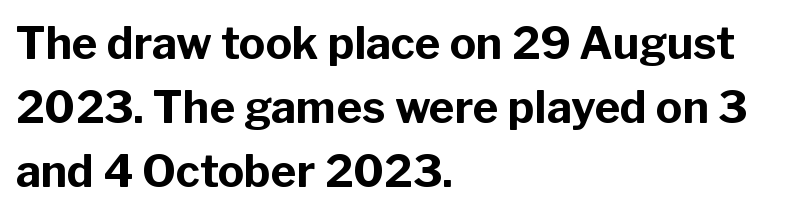
The rows are spaced the way most documents space them. The compositor pushed each line to the left boundary. Note: no serifs on the glyphs. The area under the type is left untouched. These lines are rendered in a variable-pitch font. Upright lettering throughout.
